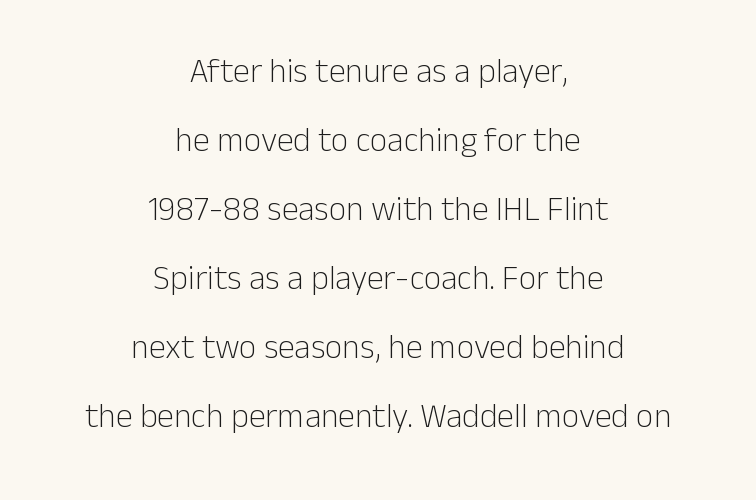
Q: Is the text bold? A: No.
Q: Is the text italic (slanted)? A: No, it is upright.
Q: Is the typeface a serif or a sans-serif typeface? A: Sans-serif.
Q: Is the text underlined? A: No.
Q: How is the paragraph aligned? A: Centered.
Q: Is the spacing between letters normal or unusually wide? A: Normal.
Q: Is the spacing between lines tight, normal or loose? A: Loose.
Q: Width (condensed, normal, or wide)? A: Normal.
Q: Stroke contrast? A: Low.
Q: x-height? A: Medium.
Q: Monospaced? A: No.
